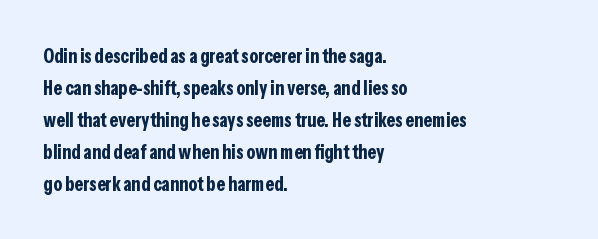
{"italic": "no", "bold": "yes", "underline": "no", "align": "left", "line_spacing": "normal", "line_spacing_ratio": 1.6, "letter_spacing": "normal", "letter_spacing_em": 0.0, "glyph_px": 20}
